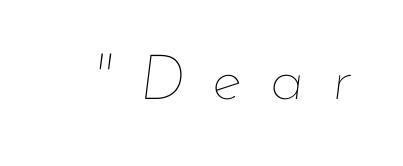
Proportional: the letters do not fall into vertical columns. The space directly below the letters is spotless. The typeface has the unassuming heft of standard copy or less. Slanted lettering throughout.
